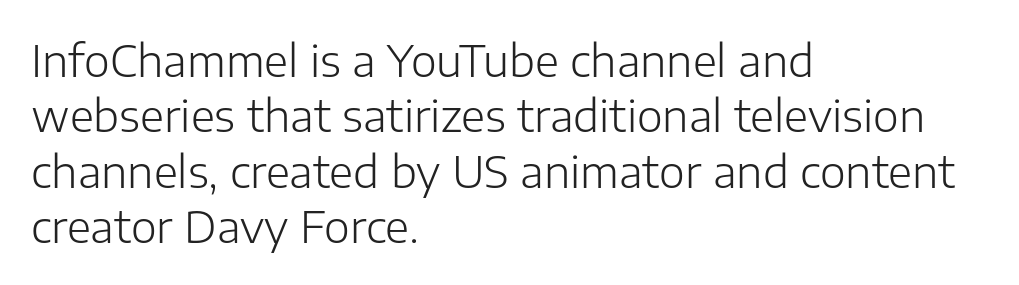
The image shows 44 px light sans-serif type, upright; set left-aligned, normal line spacing (1.26x), normal letter spacing, not underlined; low stroke contrast and a medium x-height.
